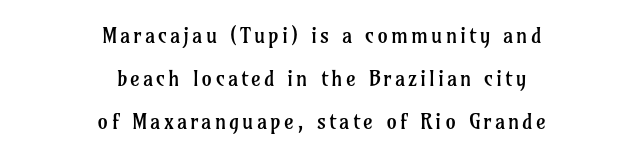
The image shows 21 px text type, upright; set centered, loose line spacing (2.05x), not underlined.
